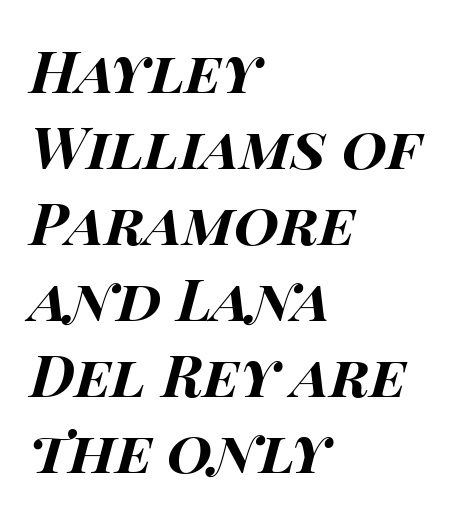
Q: Is the text bold? A: Yes.
Q: Is the text italic (slanted)? A: Yes, it leans right by about 15 degrees.
Q: Is the text underlined? A: No.
Q: How is the paragraph aligned? A: Left-aligned.
Q: Is the spacing between letters normal or unusually wide? A: Normal.
Q: Is the spacing between lines tight, normal or loose? A: Normal.
Q: Width (condensed, normal, or wide)? A: Wide.
Q: Stroke contrast? A: High.
Q: x-height? A: Large.
Q: Monospaced? A: No.
